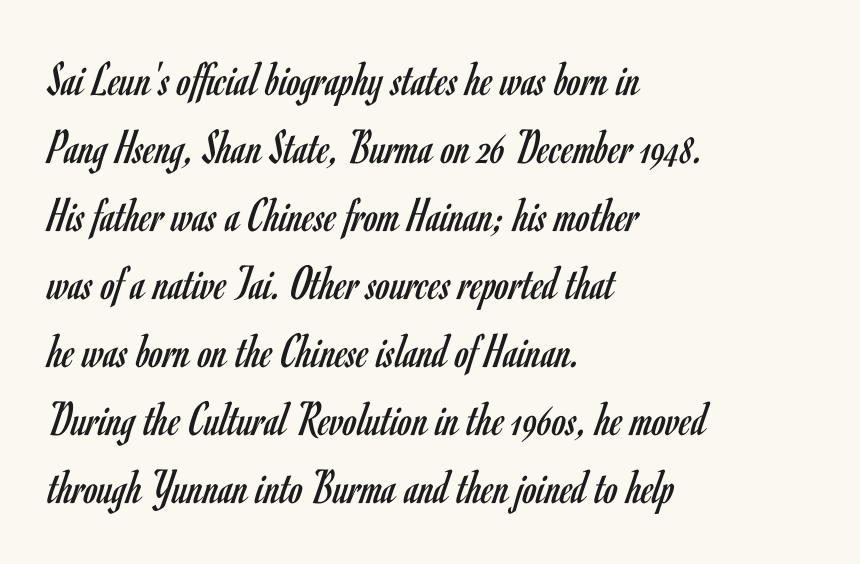
The image shows 50 px regular-weight, condensed sans-serif type; set left-aligned, normal line spacing (1.36x), normal letter spacing, not underlined; low stroke contrast and a small x-height.
